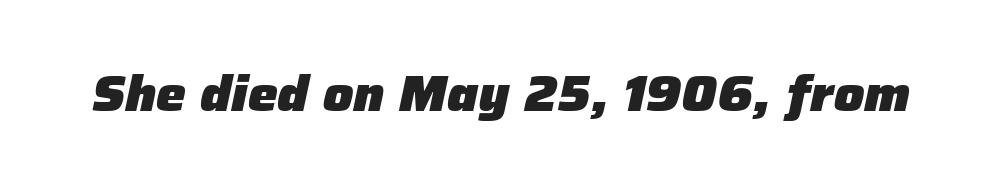
The image shows 50 px heavy type, italic (leaning right); set normal letter spacing, not underlined; low stroke contrast and a medium x-height.
